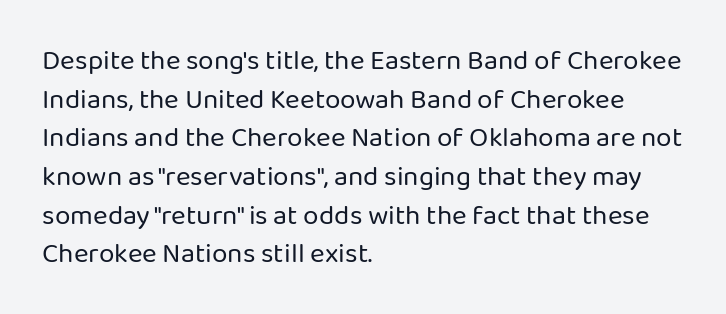
The image shows 28 px regular-weight sans-serif type, upright; set left-aligned, normal line spacing (1.38x), normal letter spacing, not underlined; low stroke contrast and a medium x-height.
